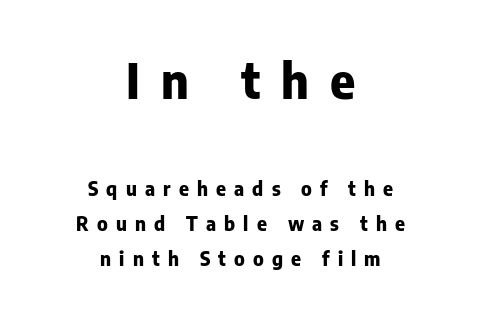
Q: Is the text bold? A: Yes.
Q: Is the text italic (slanted)? A: No, it is upright.
Q: Is the typeface a serif or a sans-serif typeface? A: Sans-serif.
Q: Is the text underlined? A: No.
Q: How is the paragraph aligned? A: Centered.
Q: Is the spacing between letters normal or unusually wide? A: Unusually wide.
Q: Which block of text is set in a larger size, the first (top) or the second (bottom)? A: The first (top) one.
Q: Width (condensed, normal, or wide)? A: Normal.
Q: Stroke contrast? A: Low.
Q: x-height? A: Medium.
Q: Monospaced? A: No.
